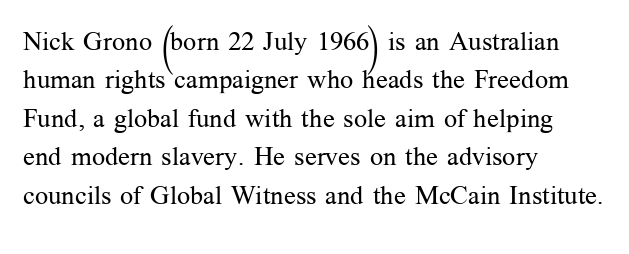
Q: Is the text bold? A: No.
Q: Is the text italic (slanted)? A: No, it is upright.
Q: Is the text underlined? A: No.
Q: How is the paragraph aligned? A: Left-aligned.
Q: Is the spacing between letters normal or unusually wide? A: Normal.
Q: Is the spacing between lines tight, normal or loose? A: Normal.
